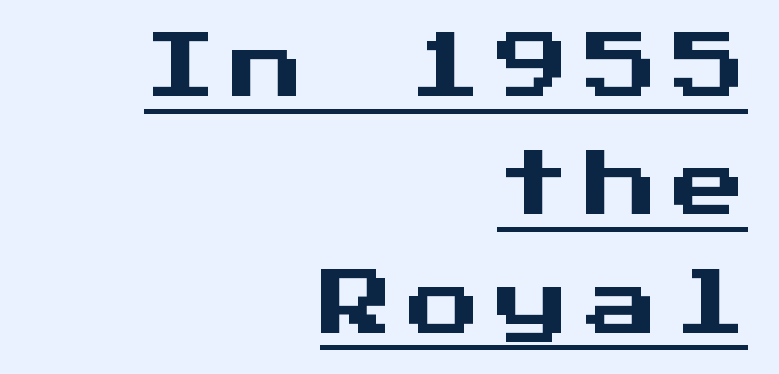
{"serif": "no", "italic": "no", "width": "normal", "stroke_contrast": "medium", "x_height": "medium", "monospaced": "yes", "underline": "yes", "align": "right", "line_spacing": "normal", "line_spacing_ratio": 1.62, "letter_spacing": "wide", "letter_spacing_em": 0.21, "glyph_px": 73}
